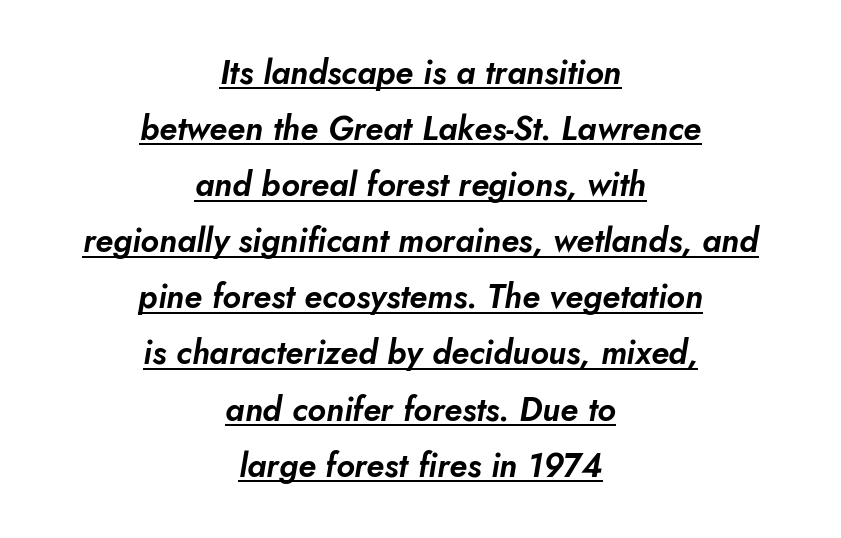
{"italic": "yes", "lean": "right", "slant_degrees": 5, "width": "normal", "stroke_contrast": "low", "x_height": "small", "monospaced": "no", "underline": "yes", "align": "center", "line_spacing": "normal", "line_spacing_ratio": 1.7, "letter_spacing": "normal", "letter_spacing_em": 0.0, "glyph_px": 33}
